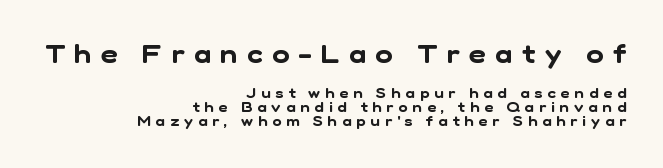
The image shows 26 px text type; set right-aligned, tight line spacing (1.01x), unusually wide letter spacing (+0.36 em), not underlined; the first (top) block is 1.86x larger.
